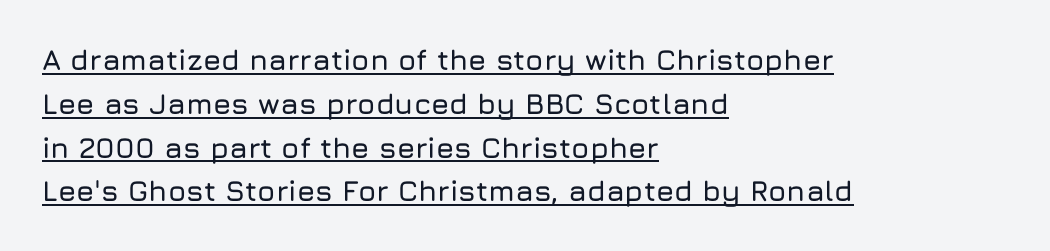
A student would call this left alignment; a typographer would say flush left, rag right. Each letter's strokes conclude bluntly, with no projecting serifs. These lines were composed using upright roman letters. The tracking reads as untouched default to a designer's eye. The rendering uses natural spacing where letterforms have individual widths.
